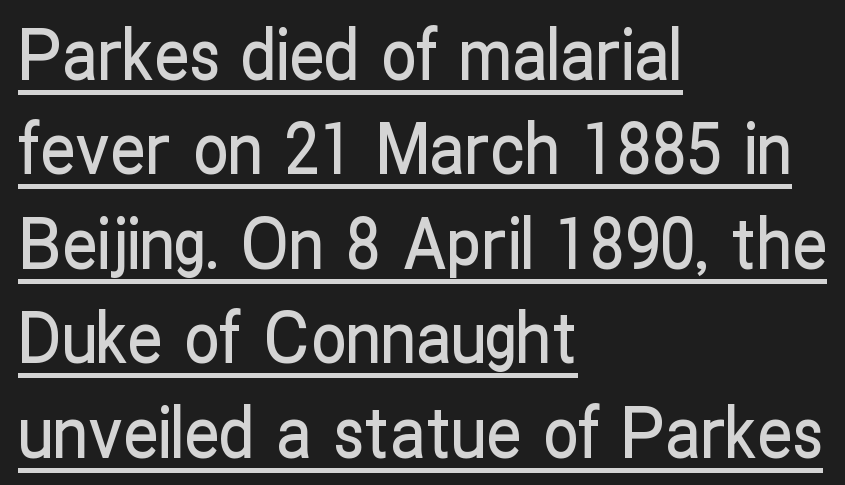
Q: Is the text italic (slanted)? A: No, it is upright.
Q: Is the typeface a serif or a sans-serif typeface? A: Sans-serif.
Q: Is the text underlined? A: Yes.
Q: How is the paragraph aligned? A: Left-aligned.
Q: Is the spacing between letters normal or unusually wide? A: Normal.
Q: Is the spacing between lines tight, normal or loose? A: Normal.
Q: Width (condensed, normal, or wide)? A: Condensed.
Q: Stroke contrast? A: Low.
Q: x-height? A: Medium.
Q: Monospaced? A: No.
